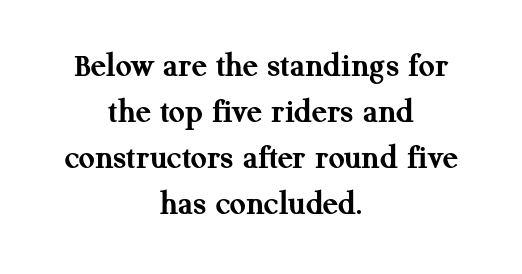
{"serif": "yes", "italic": "no", "bold": "yes", "weight": "semibold", "width": "normal", "stroke_contrast": "medium", "x_height": "medium", "monospaced": "no", "underline": "no", "align": "center", "line_spacing": "normal", "line_spacing_ratio": 1.31, "letter_spacing": "normal", "letter_spacing_em": 0.0, "glyph_px": 35}
